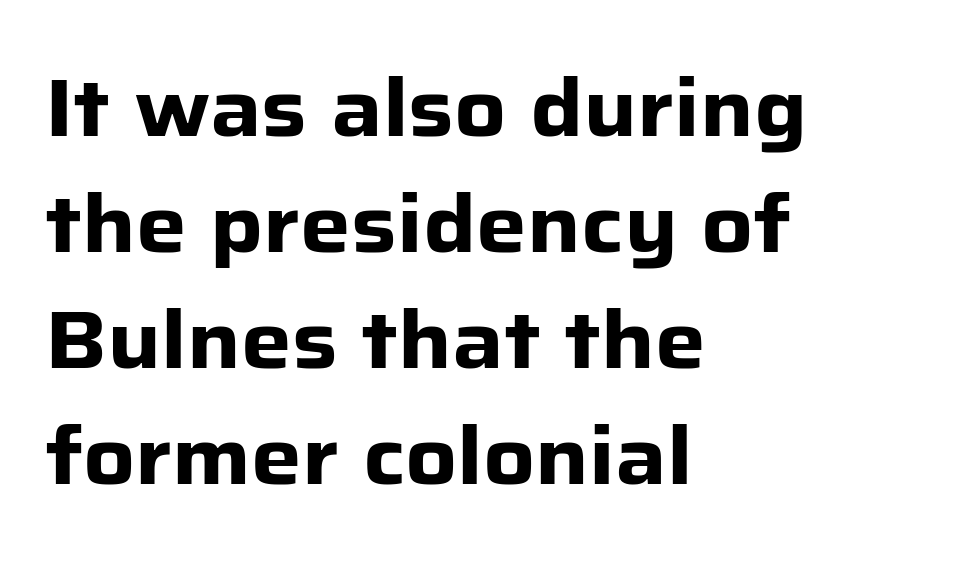
{"serif": "no", "italic": "no", "bold": "yes", "weight": "heavy", "width": "normal", "stroke_contrast": "low", "x_height": "medium", "monospaced": "no", "underline": "no", "align": "left", "line_spacing": "normal", "line_spacing_ratio": 1.45, "letter_spacing": "normal", "letter_spacing_em": 0.0, "glyph_px": 80}
